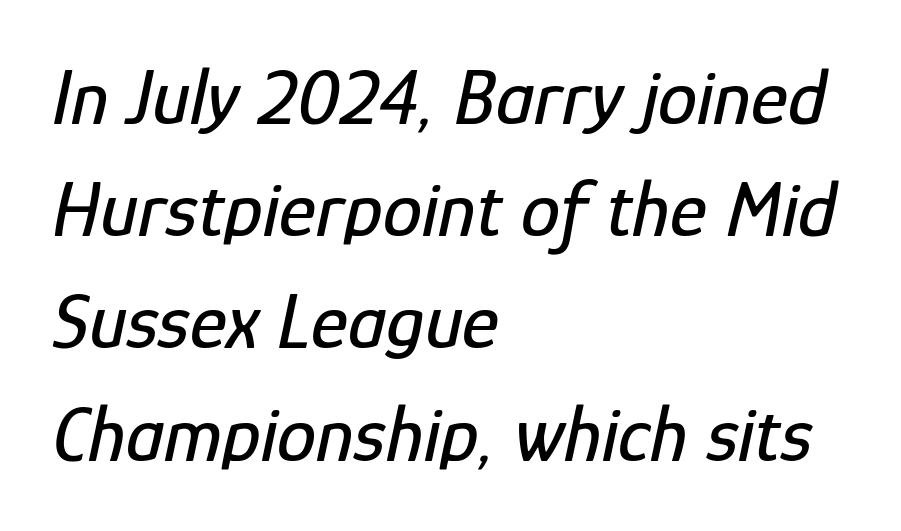
The image shows 79 px condensed type, italic (leaning right); set left-aligned, normal line spacing (1.42x), normal letter spacing, not underlined; low stroke contrast and a medium x-height.
